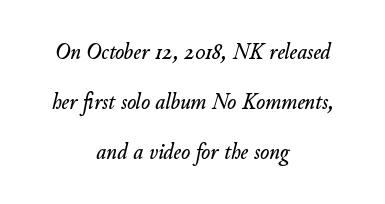
The image shows 24 px text type, italic (leaning right); set centered, loose line spacing (2.08x), normal letter spacing, not underlined.
